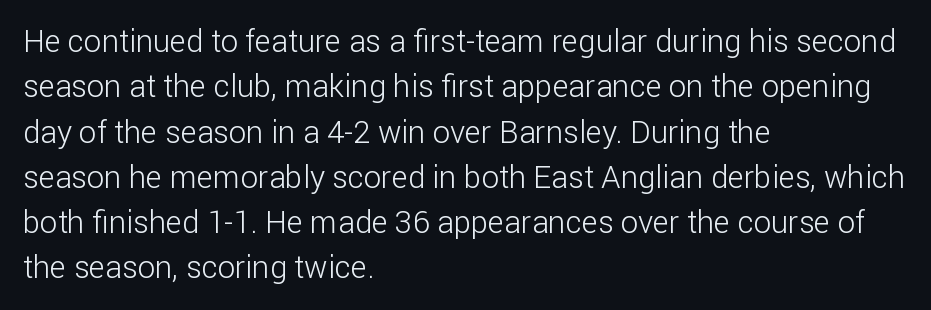
The image shows 31 px light sans-serif type, upright; set left-aligned, normal line spacing (1.46x), normal letter spacing, not underlined; low stroke contrast and a medium x-height.
